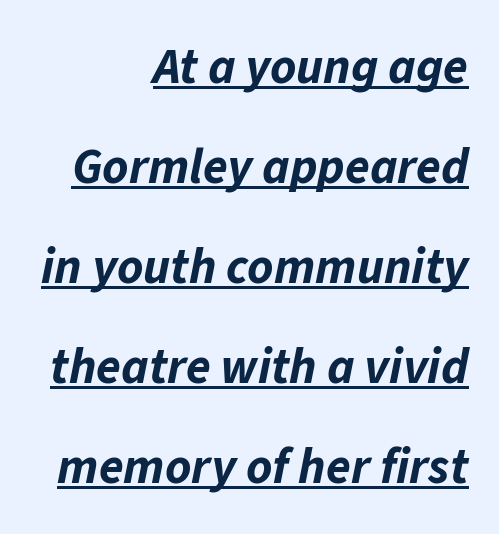
{"italic": "yes", "lean": "right", "slant_degrees": 11, "bold": "yes", "weight": "bold", "width": "normal", "stroke_contrast": "low", "x_height": "medium", "monospaced": "no", "underline": "yes", "align": "right", "line_spacing": "loose", "line_spacing_ratio": 2.0, "letter_spacing": "normal", "letter_spacing_em": 0.0, "glyph_px": 50}
